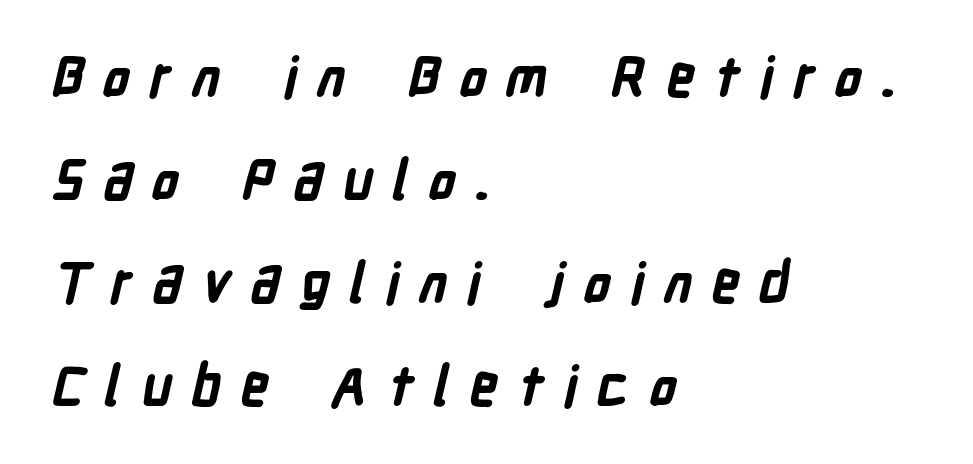
The image shows 55 px bold, condensed sans-serif type; set left-aligned, line spacing 1.87x, unusually wide letter spacing (+0.35 em), not underlined; low stroke contrast and a medium x-height.
